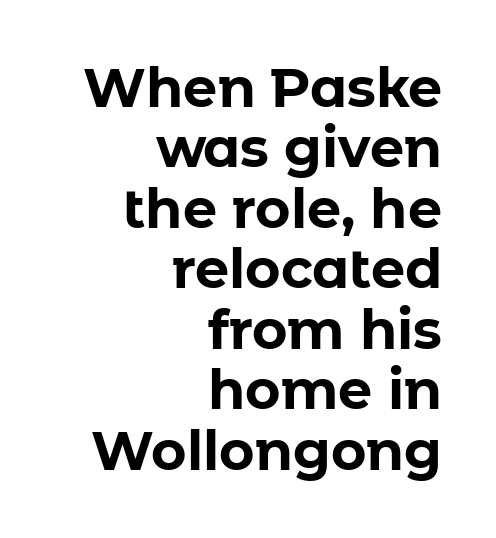
Q: Is the text bold? A: Yes.
Q: Is the text italic (slanted)? A: No, it is upright.
Q: Is the typeface a serif or a sans-serif typeface? A: Sans-serif.
Q: Is the text underlined? A: No.
Q: How is the paragraph aligned? A: Right-aligned.
Q: Is the spacing between letters normal or unusually wide? A: Normal.
Q: Is the spacing between lines tight, normal or loose? A: Tight.
Q: Width (condensed, normal, or wide)? A: Normal.
Q: Stroke contrast? A: Low.
Q: x-height? A: Medium.
Q: Monospaced? A: No.
